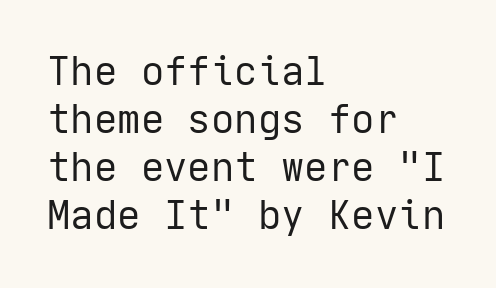
The image shows 39 px regular-weight sans-serif type, upright; set left-aligned, line spacing 1.23x, normal letter spacing, not underlined; low stroke contrast and a medium x-height.
